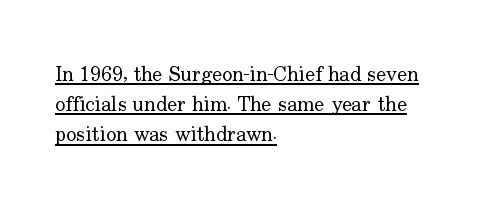
The image shows 21 px text type, upright; set left-aligned, normal line spacing (1.44x), normal letter spacing, underlined.
